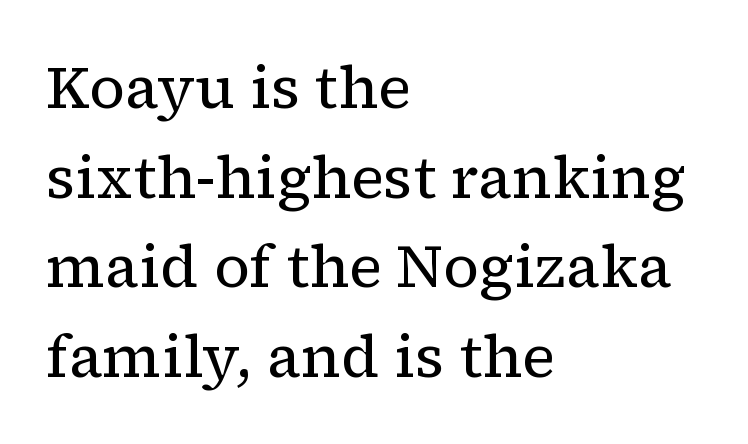
Q: Is the text bold? A: No.
Q: Is the text italic (slanted)? A: No, it is upright.
Q: Is the typeface a serif or a sans-serif typeface? A: Serif.
Q: Is the text underlined? A: No.
Q: How is the paragraph aligned? A: Left-aligned.
Q: Is the spacing between letters normal or unusually wide? A: Normal.
Q: Is the spacing between lines tight, normal or loose? A: Normal.
Q: Width (condensed, normal, or wide)? A: Normal.
Q: Stroke contrast? A: Low.
Q: x-height? A: Medium.
Q: Monospaced? A: No.
